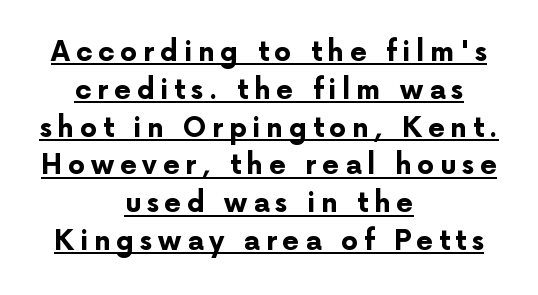
The face used here has the dense, thick strokes of a bold. Is there an underline? Yes — a line sits under the letters. No italicization has been applied; the sample stays upright. Spacing between characters has been opened up far beyond the box default. How would I describe the line gaps? Plain and ordinary. The passage is arranged like a title page — every line centered.
